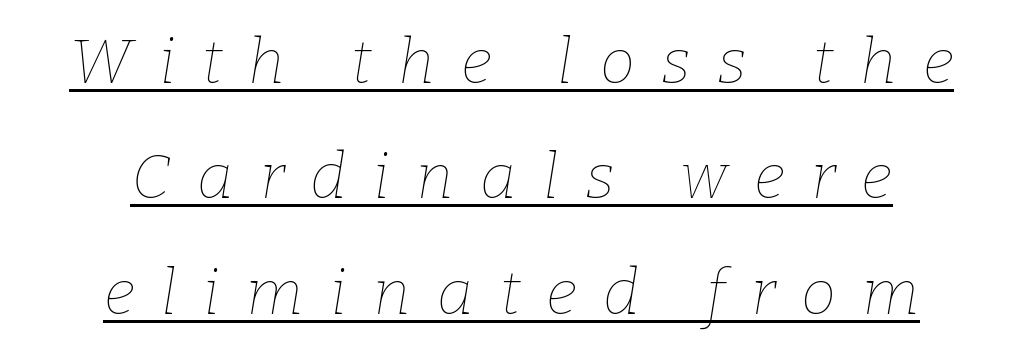
{"italic": "yes", "lean": "right", "slant_degrees": 9, "bold": "no", "weight": "thin", "width": "normal", "stroke_contrast": "low", "x_height": "medium", "monospaced": "no", "underline": "yes", "align": "center", "line_spacing_ratio": 1.83, "letter_spacing": "wide", "letter_spacing_em": 0.42, "glyph_px": 63}
